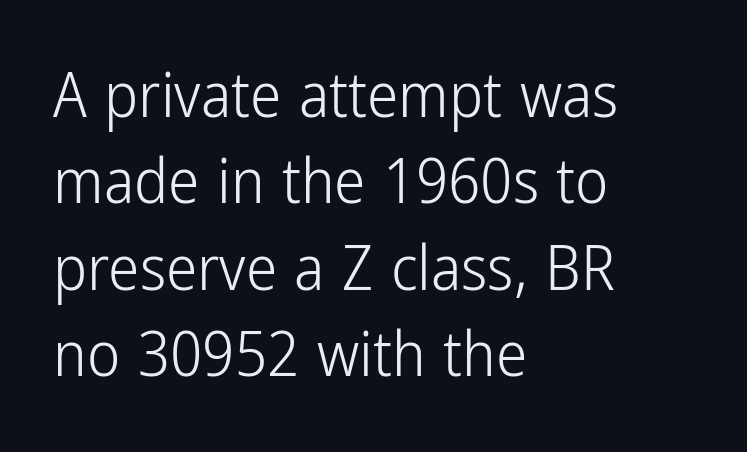
{"serif": "no", "italic": "no", "bold": "no", "weight": "light", "width": "condensed", "stroke_contrast": "low", "x_height": "medium", "monospaced": "no", "underline": "no", "align": "left", "line_spacing": "normal", "line_spacing_ratio": 1.37, "letter_spacing": "normal", "letter_spacing_em": 0.0, "glyph_px": 63}
